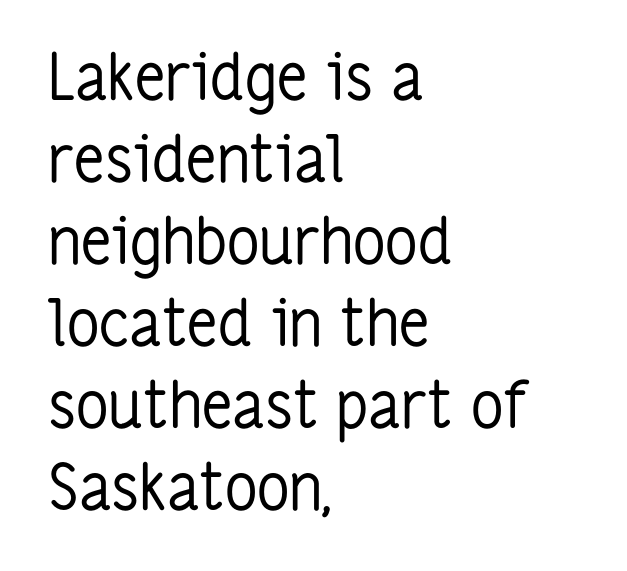
{"serif": "no", "italic": "no", "bold": "no", "weight": "regular", "width": "condensed", "stroke_contrast": "low", "x_height": "medium", "monospaced": "no", "underline": "no", "align": "left", "line_spacing": "normal", "line_spacing_ratio": 1.28, "letter_spacing": "normal", "letter_spacing_em": 0.0, "glyph_px": 64}
